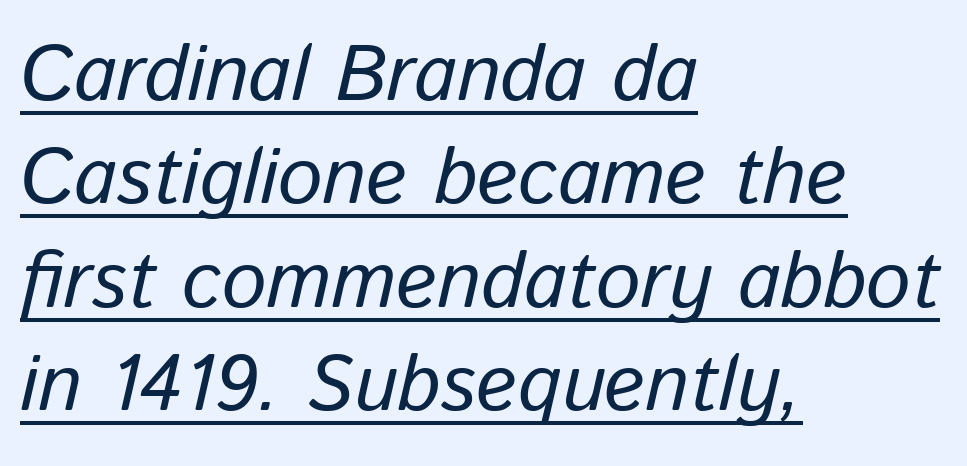
The image shows 79 px regular-weight type, italic (leaning right); set left-aligned, normal line spacing (1.31x), normal letter spacing, underlined; low stroke contrast and a medium x-height.
